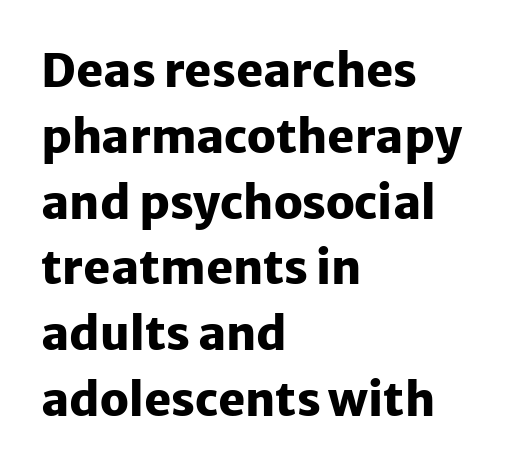
Every character sits straight up, as roman type does. In CSS terms this would be text-align: left. The face used here is rendered with its standard letterfit. Weight: bold. Varying glyph widths throughout — classic text-font behaviour. Stroke terminals: plain, sans-serif.
